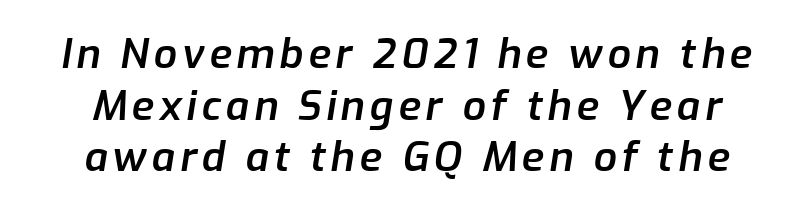
{"italic": "yes", "lean": "right", "slant_degrees": 9, "bold": "semi", "weight": "semibold", "width": "normal", "stroke_contrast": "low", "x_height": "medium", "monospaced": "no", "underline": "no", "line_spacing": "normal", "line_spacing_ratio": 1.26, "glyph_px": 41}
